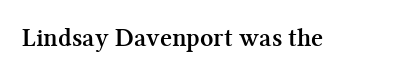
Q: Is the text bold? A: Yes.
Q: Is the text italic (slanted)? A: No, it is upright.
Q: Is the text underlined? A: No.
Q: Is the spacing between letters normal or unusually wide? A: Normal.
